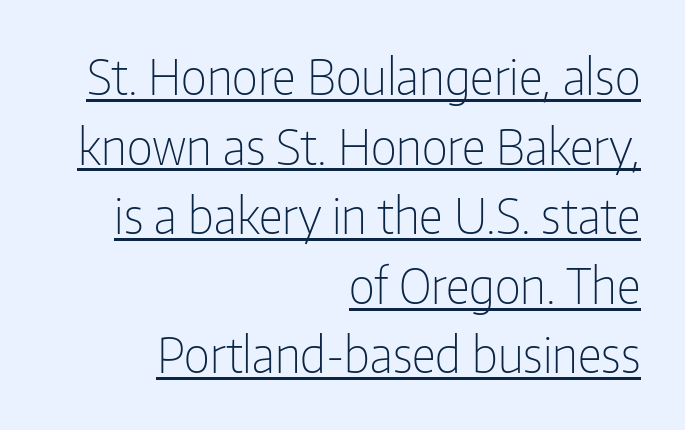
{"serif": "no", "italic": "no", "bold": "no", "weight": "light", "width": "condensed", "stroke_contrast": "low", "x_height": "medium", "monospaced": "no", "underline": "yes", "align": "right", "line_spacing": "normal", "line_spacing_ratio": 1.45, "letter_spacing": "normal", "letter_spacing_em": 0.0, "glyph_px": 48}
